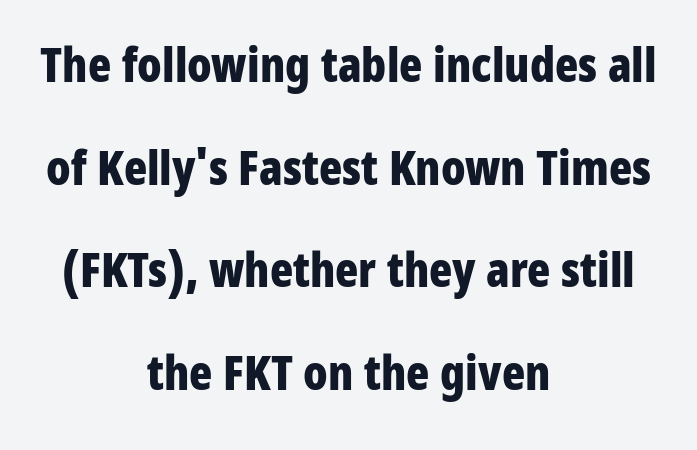
To sum up the face: it is a sans, with no serifs. Ascenders rise straight up at ninety degrees. Stroke thickness is high; the sample reads as a true bold. A centered setting, common on invitations and titles, is used for this passage. You could not count columns in this text — the font is proportionally spaced.
